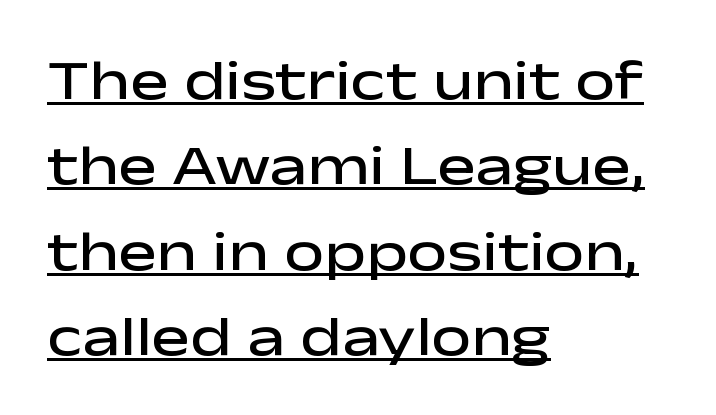
The face used here is a sans, in the tradition of grotesques and geometrics. Every row of glyphs begins at an identical x-position on the left. Letter spacing: default. These characters rest on top of a visible drawn line. The font's upright variant was chosen for this text.
